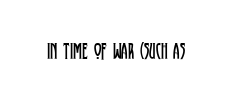
{"italic": "no", "bold": "no", "underline": "no", "letter_spacing": "normal", "letter_spacing_em": 0.0, "glyph_px": 23}
